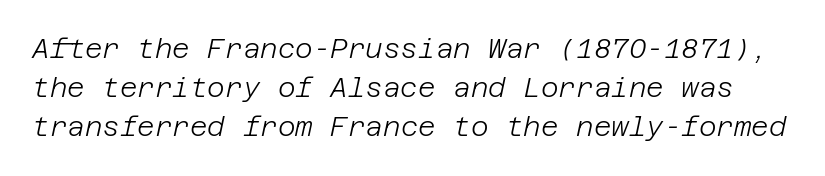
Baseline-to-baseline distance is the conventional proportion of letter height. Unbolded letterforms with no extra heft. Short note: letters normally spaced. The letters are slanted; this is an italic face. Lines of text with bare space underneath.
